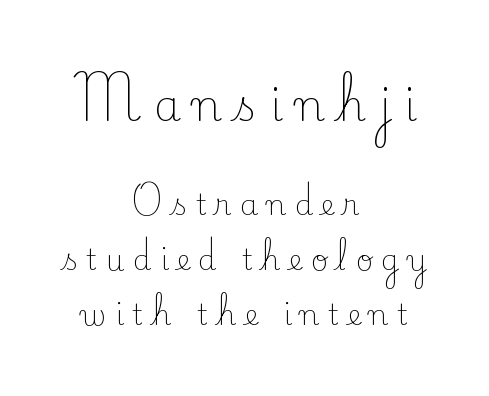
The image shows 43 px light serif type, upright; set centered, loose line spacing (1.91x), unusually wide letter spacing (+0.29 em), not underlined; the first (top) block is 1.48x larger; low stroke contrast and a small x-height.
